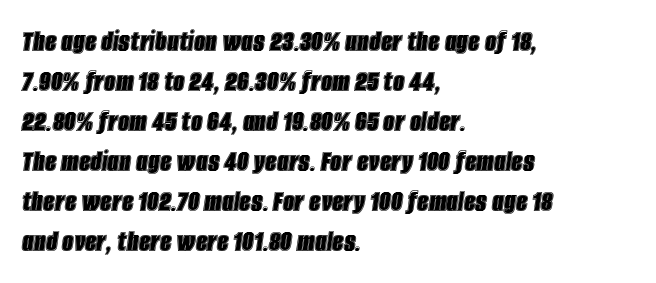
{"italic": "yes", "lean": "right", "slant_degrees": 8, "width": "condensed", "x_height": "large", "monospaced": "no", "underline": "no", "align": "left", "line_spacing": "normal", "line_spacing_ratio": 1.25, "letter_spacing": "normal", "letter_spacing_em": 0.0, "glyph_px": 32}
